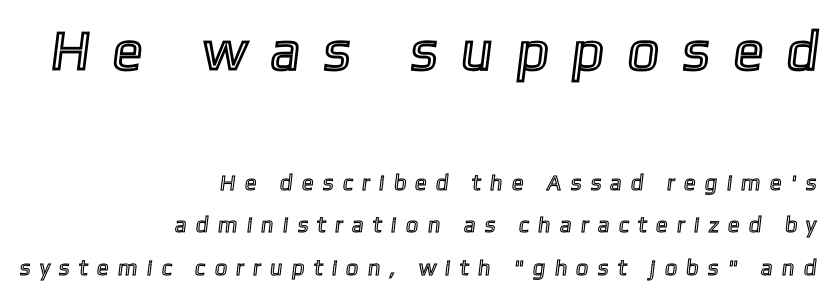
{"width": "condensed", "x_height": "medium", "monospaced": "no", "underline": "no", "align": "right", "line_spacing": "loose", "line_spacing_ratio": 1.93, "letter_spacing": "wide", "letter_spacing_em": 0.49, "larger_block": "first", "size_ratio": 2.55, "glyph_px": 56}
